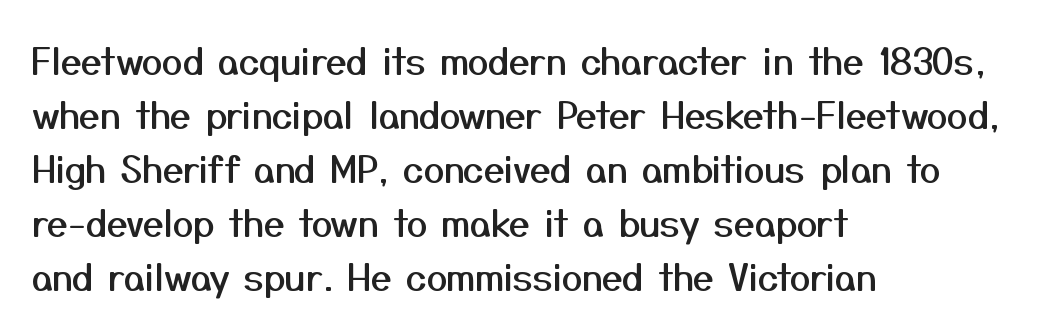
The image shows 37 px sans-serif type, upright; set left-aligned, normal line spacing (1.46x), normal letter spacing, not underlined; medium stroke contrast and a medium x-height.
